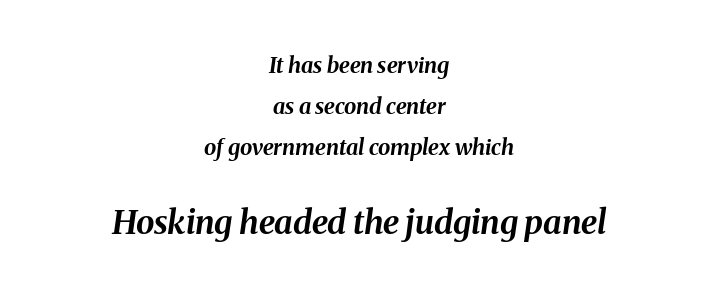
The image shows 33 px bold type, italic (leaning right); set centered, line spacing 1.87x, normal letter spacing, not underlined; the second (bottom) block is 1.5x larger; medium stroke contrast and a medium x-height.
